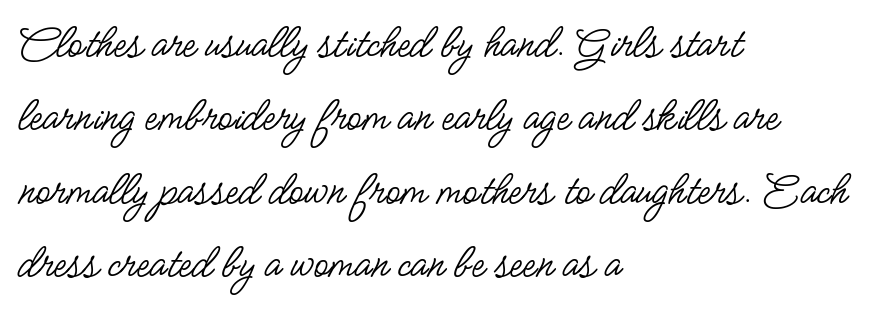
Clear beneath every line of the passage. Compared with typical paragraphs, the rows here are spaced about the same. Think of a printed novel: that variable character pitch is what you see here. No chunkiness to these letters — they're not bold. Observe the ordinary spacing: letters are neighbours, not strangers.
